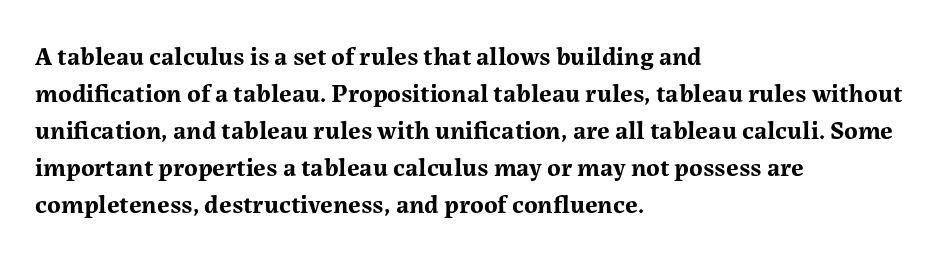
These words are printed bold, with thick strokes throughout. Between one letter and the next there's only the usual sliver of space. The letters stand straight up with perfectly vertical stems. The rendering anchors every line to the left-hand side. The leading is moderate, giving the passage an even texture.
